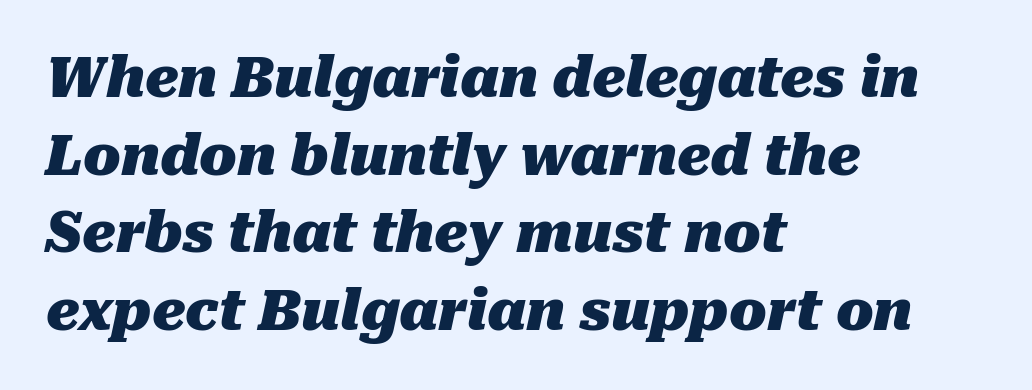
Q: Is the text bold? A: Yes.
Q: Is the text italic (slanted)? A: Yes, it leans right by about 10 degrees.
Q: Is the text underlined? A: No.
Q: How is the paragraph aligned? A: Left-aligned.
Q: Is the spacing between letters normal or unusually wide? A: Normal.
Q: Is the spacing between lines tight, normal or loose? A: Normal.
Q: Width (condensed, normal, or wide)? A: Normal.
Q: Stroke contrast? A: Medium.
Q: x-height? A: Medium.
Q: Monospaced? A: No.
